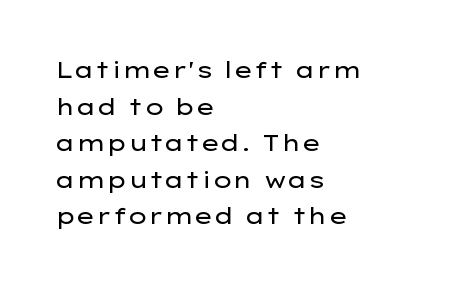
Q: Is the text bold? A: No.
Q: Is the text italic (slanted)? A: No, it is upright.
Q: Is the text underlined? A: No.
Q: How is the paragraph aligned? A: Left-aligned.
Q: Is the spacing between letters normal or unusually wide? A: Normal.
Q: Is the spacing between lines tight, normal or loose? A: Normal.
